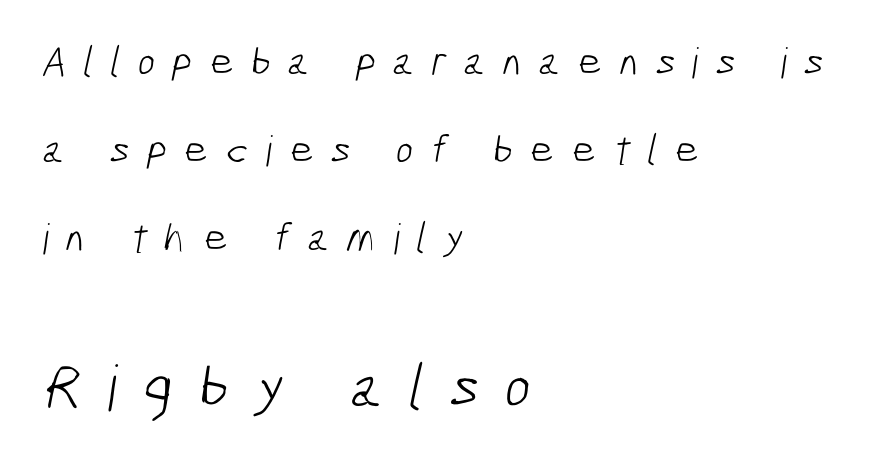
Is this a fixed-width face? No — the glyphs have proportional, varying widths. Letters have the restrained weight of plain body copy at most. Clear beneath every line of the passage. Look at the tracking — it's clearly loosened, letters drifting apart.
